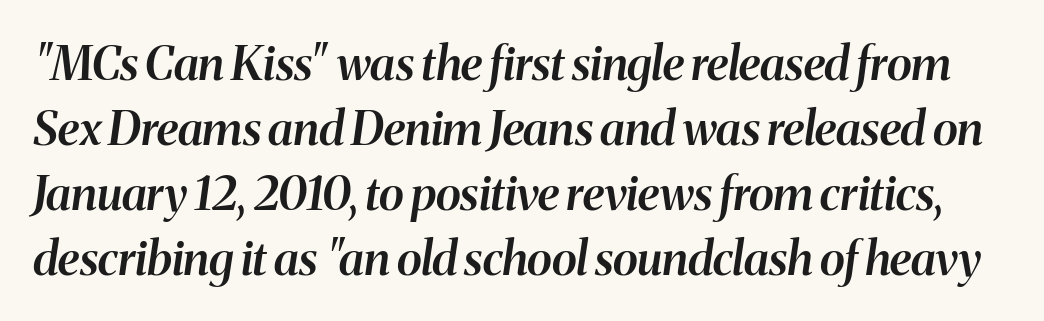
Glyph-to-glyph distance matches everyday printed text. Weight: semibold (demi). The specimen omits any rule beneath the text block's lines. Normally led — the rows are evenly, conventionally spaced.
